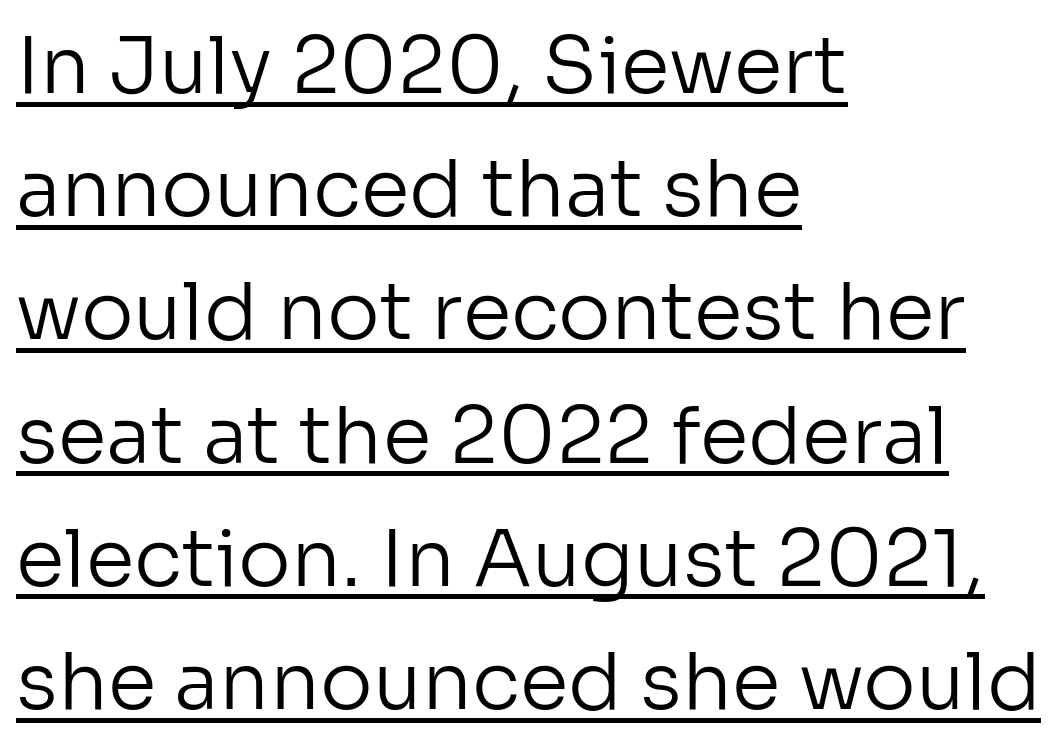
Summary of weight: not heavy and not bold. The lettering holds an erect, upright posture throughout. Has an underline been added? It has. Caption: multi-line text, flush left, ragged right. Words appear dense and cohesive because spacing is normal.
